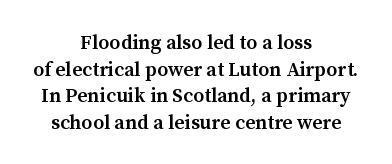
Q: Is the text bold? A: Semi-bold.
Q: Is the text italic (slanted)? A: No, it is upright.
Q: Is the text underlined? A: No.
Q: How is the paragraph aligned? A: Centered.
Q: Is the spacing between letters normal or unusually wide? A: Normal.
Q: Is the spacing between lines tight, normal or loose? A: Normal.
